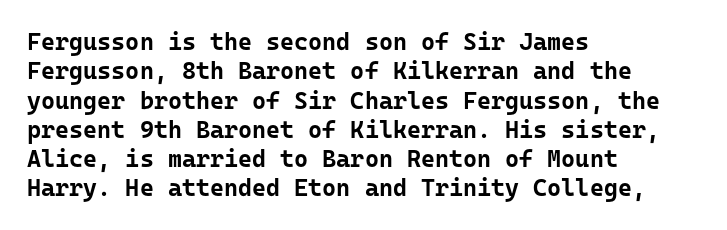
Q: Is the text bold? A: Yes.
Q: Is the text italic (slanted)? A: No, it is upright.
Q: Is the text underlined? A: No.
Q: How is the paragraph aligned? A: Left-aligned.
Q: Is the spacing between letters normal or unusually wide? A: Normal.
